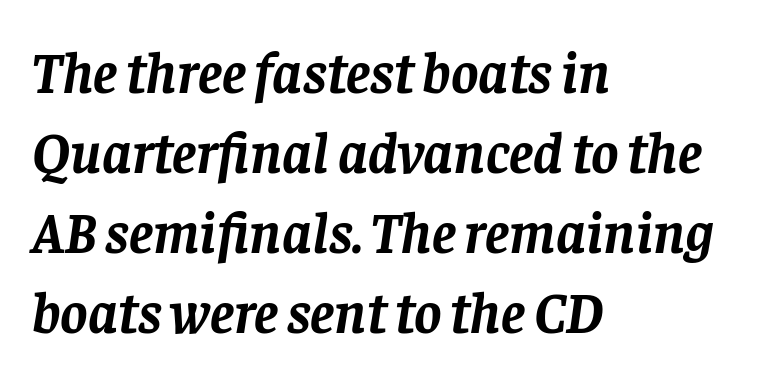
{"serif": "yes", "italic": "yes", "lean": "right", "slant_degrees": 8, "bold": "yes", "weight": "semibold", "width": "normal", "stroke_contrast": "low", "x_height": "large", "monospaced": "no", "underline": "no", "align": "left", "line_spacing": "normal", "line_spacing_ratio": 1.38, "letter_spacing": "normal", "letter_spacing_em": 0.0, "glyph_px": 58}
